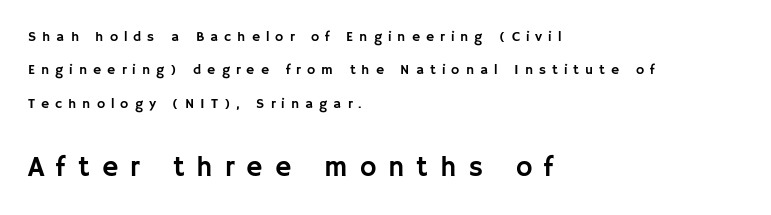
The image shows 28 px sans-serif type, upright; set left-aligned, loose line spacing (2.38x), unusually wide letter spacing (+0.43 em), not underlined; the second (bottom) block is 2.0x larger; low stroke contrast and a large x-height.
